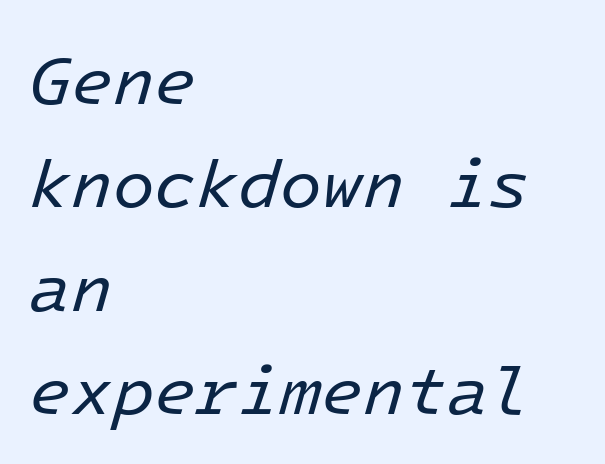
{"italic": "yes", "lean": "right", "slant_degrees": 16, "bold": "no", "weight": "regular", "width": "normal", "stroke_contrast": "low", "x_height": "medium", "monospaced": "yes", "underline": "no", "align": "left", "line_spacing": "normal", "line_spacing_ratio": 1.52, "letter_spacing": "normal", "letter_spacing_em": 0.0, "glyph_px": 68}
